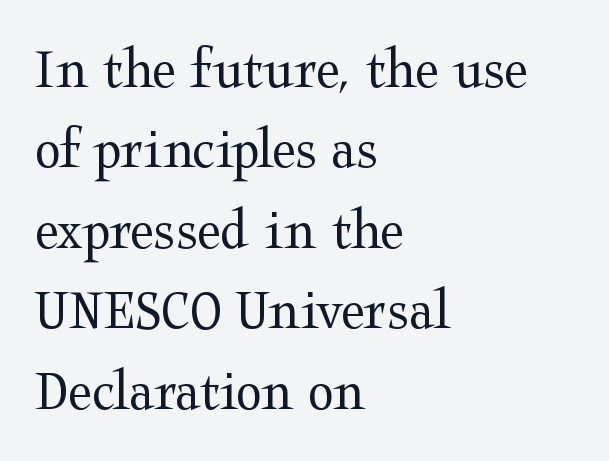
{"serif": "yes", "italic": "no", "bold": "no", "weight": "regular", "width": "wide", "stroke_contrast": "medium", "x_height": "medium", "monospaced": "no", "underline": "no", "align": "left", "line_spacing": "normal", "line_spacing_ratio": 1.34, "letter_spacing": "normal", "letter_spacing_em": 0.0, "glyph_px": 60}
